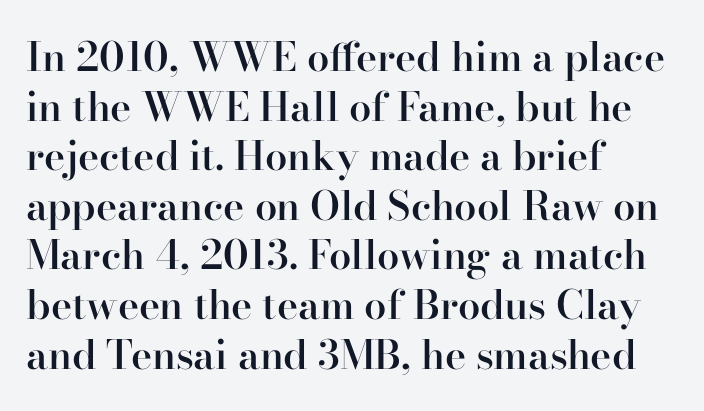
The image shows 40 px semibold serif type, upright; set left-aligned, line spacing 1.24x, normal letter spacing, not underlined; high stroke contrast and a small x-height.
